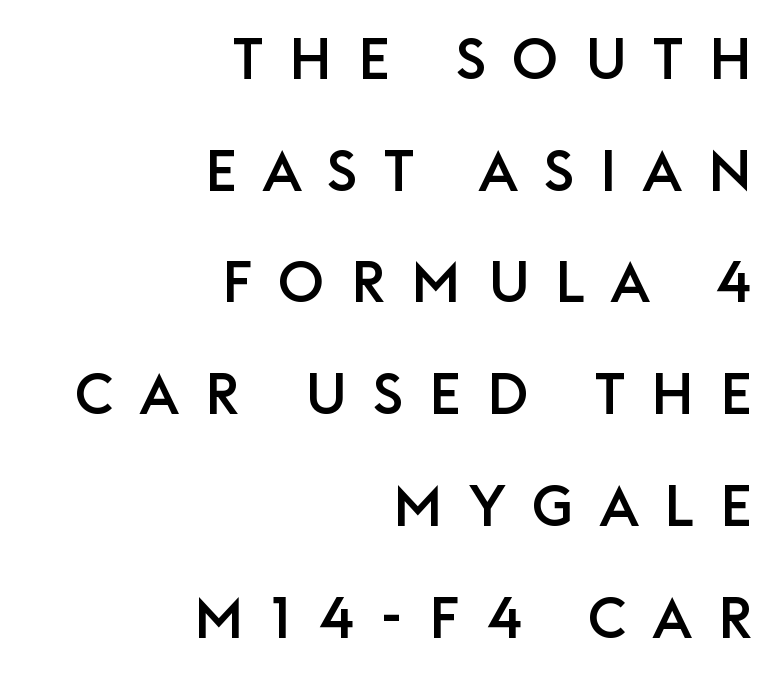
The image shows 57 px sans-serif type, upright; set right-aligned, loose line spacing (1.96x), unusually wide letter spacing (+0.46 em), not underlined; low stroke contrast and a large x-height.
